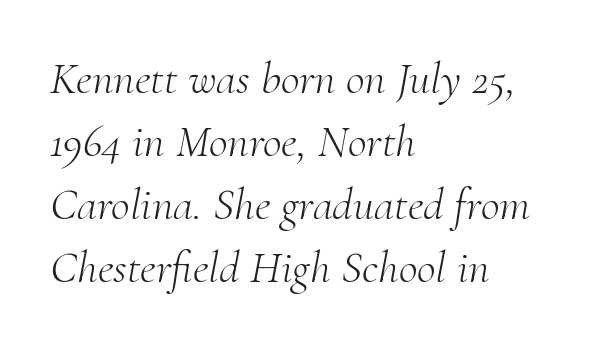
The image shows 46 px light serif type, italic (leaning right); set left-aligned, normal line spacing (1.37x), normal letter spacing, not underlined; medium stroke contrast and a small x-height.
